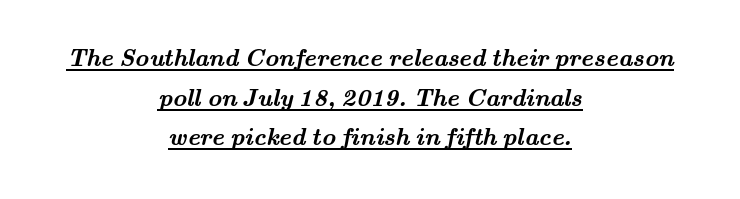
Q: Is the text bold? A: Yes.
Q: Is the text underlined? A: Yes.
Q: How is the paragraph aligned? A: Centered.
Q: Is the spacing between letters normal or unusually wide? A: Normal.
Q: Is the spacing between lines tight, normal or loose? A: Normal.
